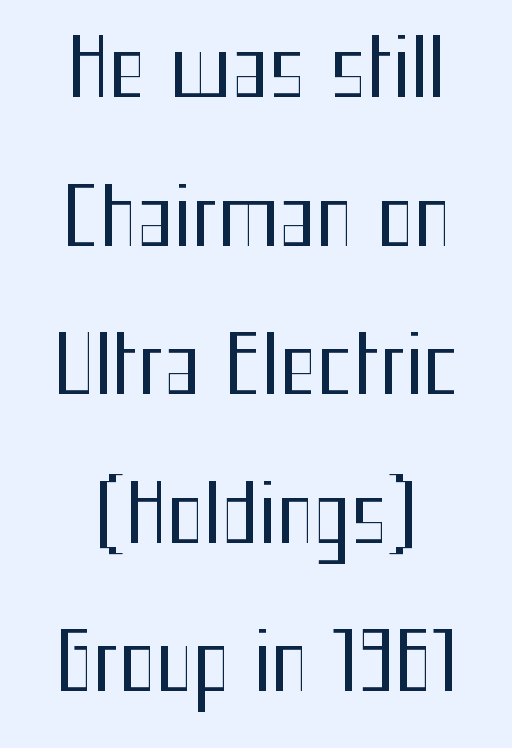
The image shows 79 px regular-weight, condensed sans-serif type, upright; set line spacing 1.88x, normal letter spacing, not underlined; medium stroke contrast and a medium x-height.
